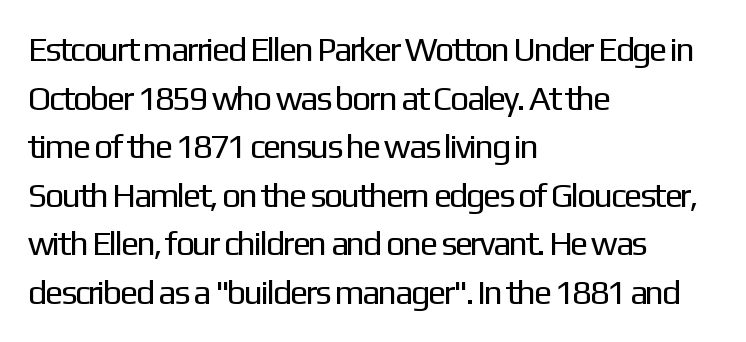
The image shows 34 px regular-weight sans-serif type, upright; set left-aligned, normal line spacing (1.43x), normal letter spacing, not underlined; low stroke contrast and a medium x-height.
